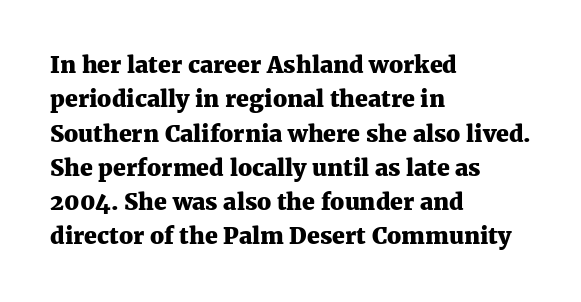
The image shows 23 px bold type, upright; set left-aligned, normal line spacing (1.49x), normal letter spacing, not underlined.
